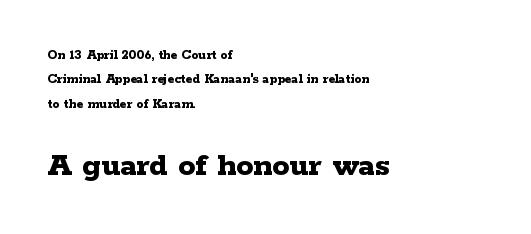
The image shows 34 px bold, wide serif type, upright; set left-aligned, line spacing 1.74x, normal letter spacing, not underlined; the second (bottom) block is 2.43x larger; low stroke contrast and a medium x-height.
